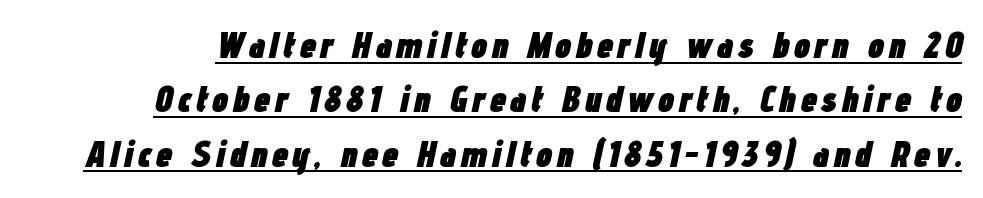
Q: Is the text bold? A: Yes.
Q: Is the text italic (slanted)? A: Yes, it leans right by about 12 degrees.
Q: Is the text underlined? A: Yes.
Q: Is the spacing between lines tight, normal or loose? A: Normal.
Q: Width (condensed, normal, or wide)? A: Condensed.
Q: Stroke contrast? A: Low.
Q: x-height? A: Medium.
Q: Monospaced? A: No.
